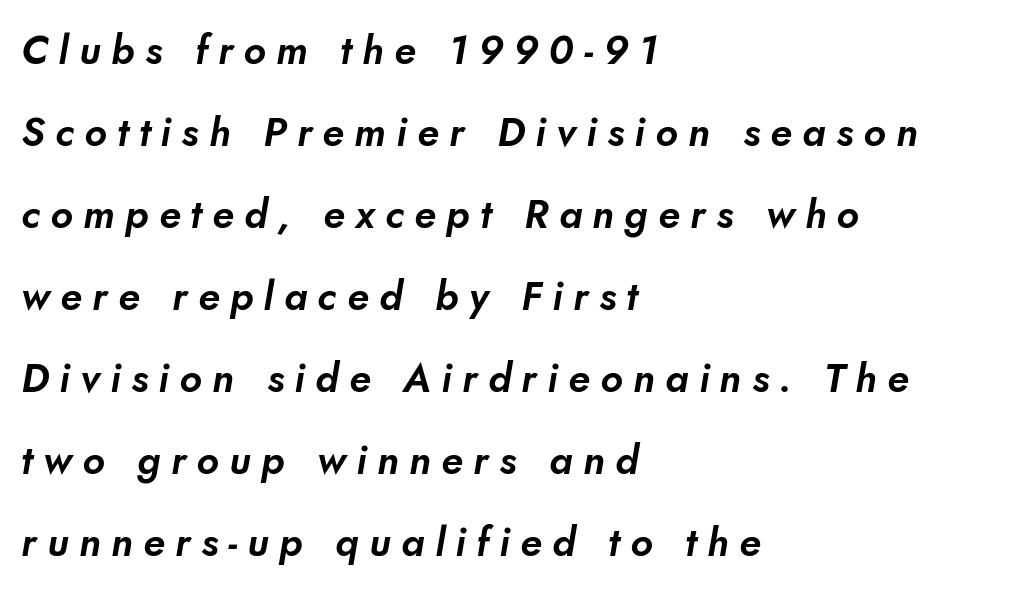
Vertical spacing — loose. These lines stack with their left ends in a neat column. Decoration check: the copy has no underline. Examine the stroke ends and you'll find no serifs. Think of a printed novel: that variable character pitch is what you see here.
